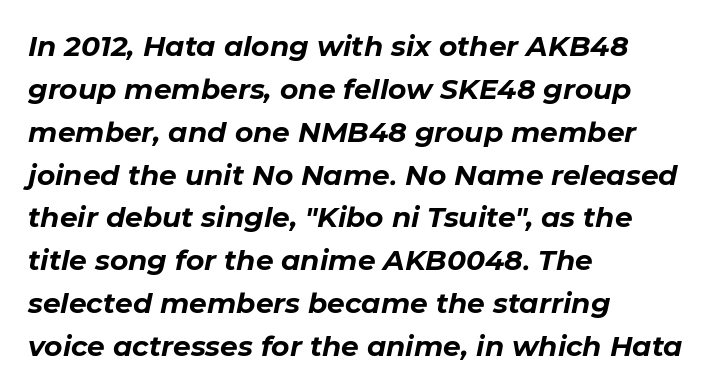
The passage shown stacks its lines at a standard gap. Bold? Absolutely — the strokes are thick and heavy. When letters slant like this, we call the style italic. The rendering anchors every line to the left-hand side.
